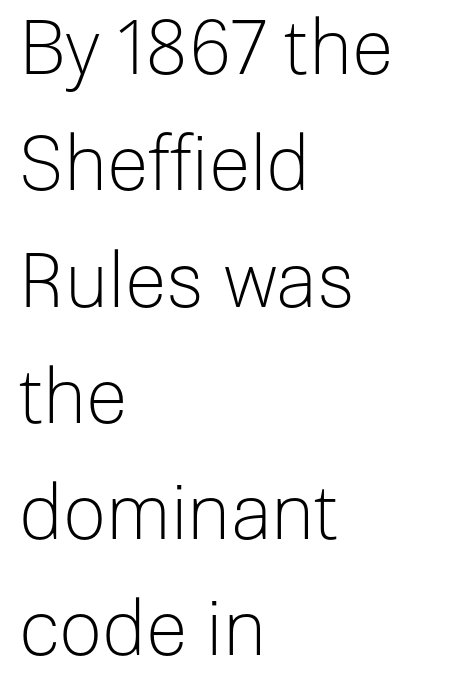
Classification — sans serif. The cut favours lightness, reaching ordinary text weight at its darkest. The specimen omits any rule beneath the text block's lines. Where is the straight margin? On the left.
